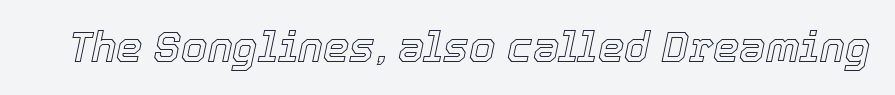
The image shows 42 px text type, italic (leaning right); set normal letter spacing, not underlined; a medium x-height.
